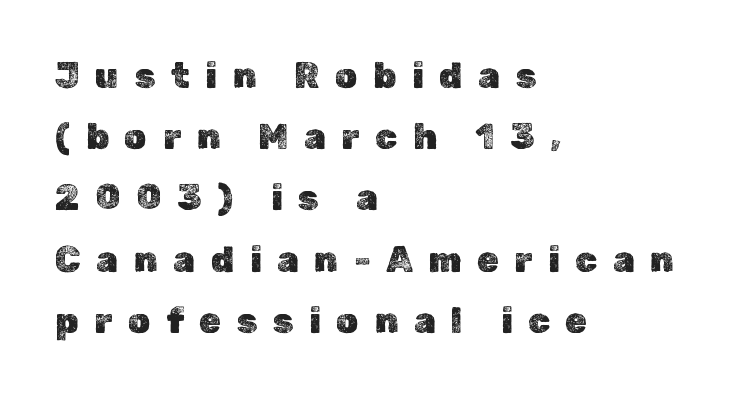
The image shows 35 px text type, upright; set left-aligned, line spacing 1.75x, unusually wide letter spacing (+0.45 em), not underlined; a medium x-height.
